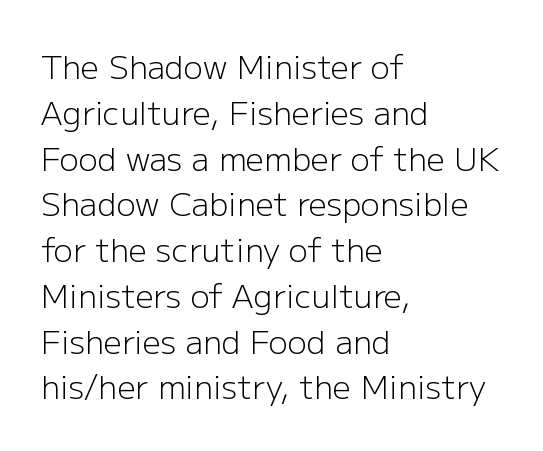
Q: Is the text bold? A: No.
Q: Is the text italic (slanted)? A: No, it is upright.
Q: Is the typeface a serif or a sans-serif typeface? A: Sans-serif.
Q: Is the text underlined? A: No.
Q: How is the paragraph aligned? A: Left-aligned.
Q: Is the spacing between letters normal or unusually wide? A: Normal.
Q: Is the spacing between lines tight, normal or loose? A: Normal.
Q: Width (condensed, normal, or wide)? A: Normal.
Q: Stroke contrast? A: Low.
Q: x-height? A: Medium.
Q: Monospaced? A: No.
